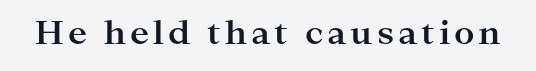
Little horizontal feet cap the strokes, marking this as serif type. The face used here is proportionally spaced, like ordinary book or web type. The passage shown is emphatically bold. Type without underlining. Unlike italic type, these characters show no tilt at all.
